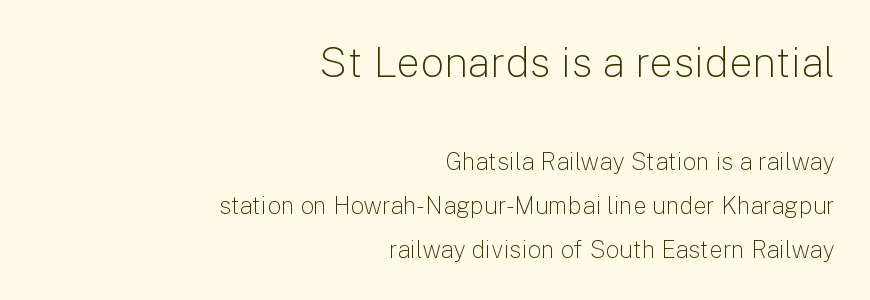
The image shows 42 px light sans-serif type, upright; set right-aligned, line spacing 1.84x, normal letter spacing, not underlined; the first (top) block is 1.75x larger; low stroke contrast and a medium x-height.
